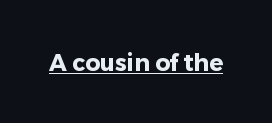
Q: Is the text bold? A: Yes.
Q: Is the text italic (slanted)? A: No, it is upright.
Q: Is the text underlined? A: Yes.
Q: Is the spacing between letters normal or unusually wide? A: Normal.
